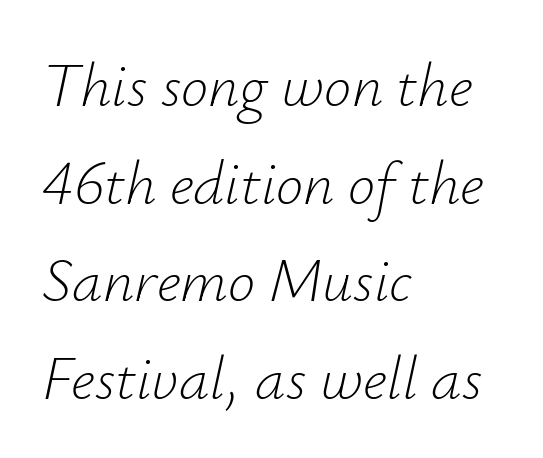
Q: Is the text bold? A: No.
Q: Is the text italic (slanted)? A: Yes, it leans right by about 12 degrees.
Q: Is the text underlined? A: No.
Q: How is the paragraph aligned? A: Left-aligned.
Q: Is the spacing between letters normal or unusually wide? A: Normal.
Q: Is the spacing between lines tight, normal or loose? A: Normal.
Q: Width (condensed, normal, or wide)? A: Normal.
Q: Stroke contrast? A: Low.
Q: x-height? A: Small.
Q: Monospaced? A: No.
